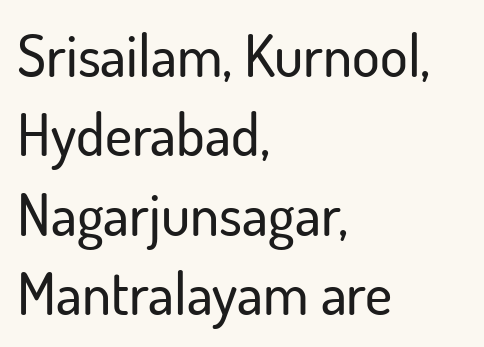
Q: Is the text italic (slanted)? A: No, it is upright.
Q: Is the typeface a serif or a sans-serif typeface? A: Sans-serif.
Q: Is the text underlined? A: No.
Q: How is the paragraph aligned? A: Left-aligned.
Q: Is the spacing between letters normal or unusually wide? A: Normal.
Q: Is the spacing between lines tight, normal or loose? A: Normal.
Q: Width (condensed, normal, or wide)? A: Normal.
Q: Stroke contrast? A: Low.
Q: x-height? A: Small.
Q: Monospaced? A: No.
